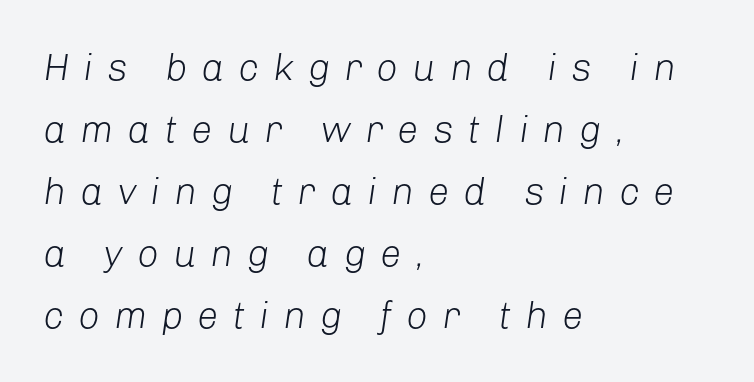
Summary of vertical rhythm: regular, with standard interline spacing. A bare baseline throughout the passage. Glyph-to-glyph distance is far greater than everyday printed text. The whole block is typeset with a tilt.
